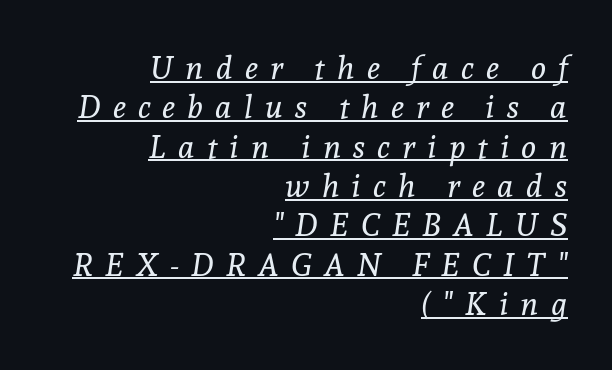
Q: Is the text bold? A: No.
Q: Is the text italic (slanted)? A: Yes, it leans right by about 8 degrees.
Q: Is the typeface a serif or a sans-serif typeface? A: Serif.
Q: Is the text underlined? A: Yes.
Q: How is the paragraph aligned? A: Right-aligned.
Q: Is the spacing between letters normal or unusually wide? A: Unusually wide.
Q: Width (condensed, normal, or wide)? A: Normal.
Q: x-height? A: Medium.
Q: Monospaced? A: No.
